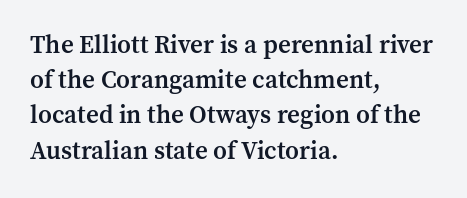
Q: Is the text bold? A: Semi-bold.
Q: Is the text italic (slanted)? A: No, it is upright.
Q: Is the text underlined? A: No.
Q: How is the paragraph aligned? A: Left-aligned.
Q: Is the spacing between letters normal or unusually wide? A: Normal.
Q: Is the spacing between lines tight, normal or loose? A: Normal.
